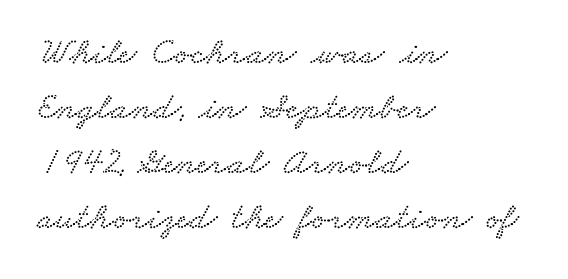
The image shows 38 px wide serif type; set left-aligned, normal line spacing (1.45x), normal letter spacing, not underlined; low stroke contrast and a small x-height.
